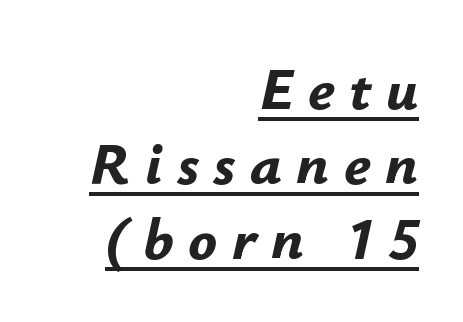
Q: Is the text bold? A: Yes.
Q: Is the text italic (slanted)? A: Yes, it leans right by about 12 degrees.
Q: Is the text underlined? A: Yes.
Q: How is the paragraph aligned? A: Right-aligned.
Q: Is the spacing between letters normal or unusually wide? A: Unusually wide.
Q: Is the spacing between lines tight, normal or loose? A: Normal.
Q: Width (condensed, normal, or wide)? A: Normal.
Q: Stroke contrast? A: Low.
Q: x-height? A: Small.
Q: Monospaced? A: No.
